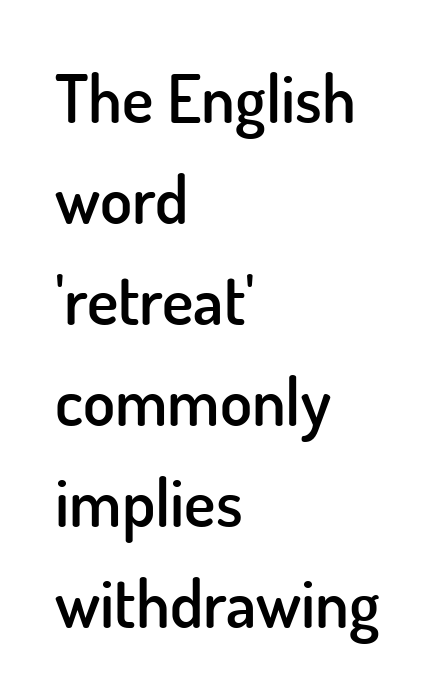
The image shows 66 px semibold sans-serif type, upright; set left-aligned, normal line spacing (1.53x), normal letter spacing, not underlined; low stroke contrast and a small x-height.
